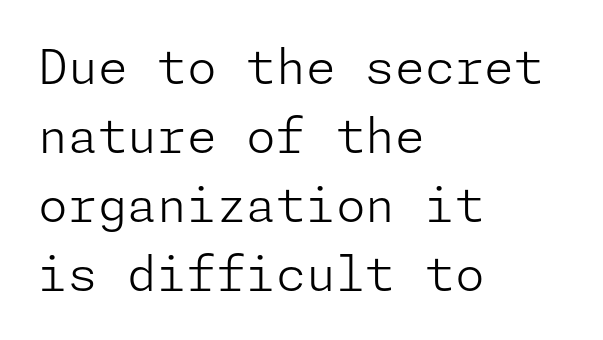
The weight tops out at a normal text grade. Nope, no serifs anywhere on these letters. Check the space under the baseline: it is left empty. The face used here is rendered with its standard letterfit. Casual observation: everything's shoved over to the left.
